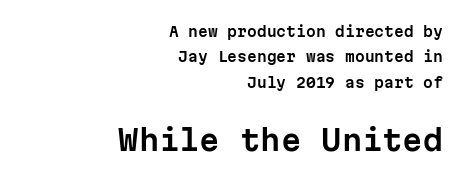
Q: Is the text italic (slanted)? A: No, it is upright.
Q: Is the typeface a serif or a sans-serif typeface? A: Sans-serif.
Q: Is the text underlined? A: No.
Q: How is the paragraph aligned? A: Right-aligned.
Q: Is the spacing between letters normal or unusually wide? A: Normal.
Q: Which block of text is set in a larger size, the first (top) or the second (bottom)? A: The second (bottom) one.
Q: Width (condensed, normal, or wide)? A: Normal.
Q: Stroke contrast? A: Low.
Q: x-height? A: Medium.
Q: Monospaced? A: Yes.
